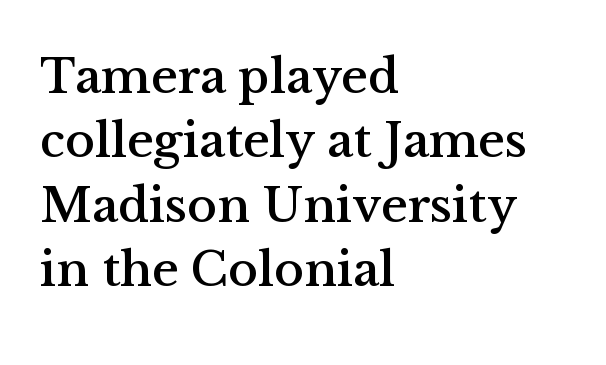
{"serif": "yes", "italic": "no", "width": "normal", "stroke_contrast": "medium", "x_height": "medium", "monospaced": "no", "underline": "no", "align": "left", "line_spacing": "normal", "line_spacing_ratio": 1.29, "letter_spacing": "normal", "letter_spacing_em": 0.0, "glyph_px": 50}
